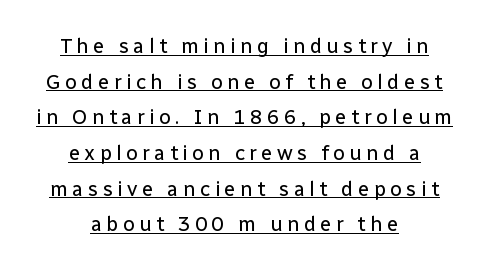
The image shows 21 px text type, upright; set centered, normal line spacing (1.7x), unusually wide letter spacing (+0.2 em), underlined.
